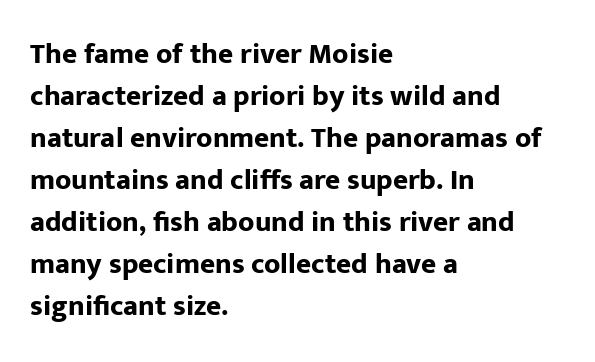
The string is rendered with underlining switched off. Strokes here are thick enough to call this a true bold. Each letter keeps its own natural width here, so spacing adapts to shape. One glance says typical: line gaps are just what's usual.
